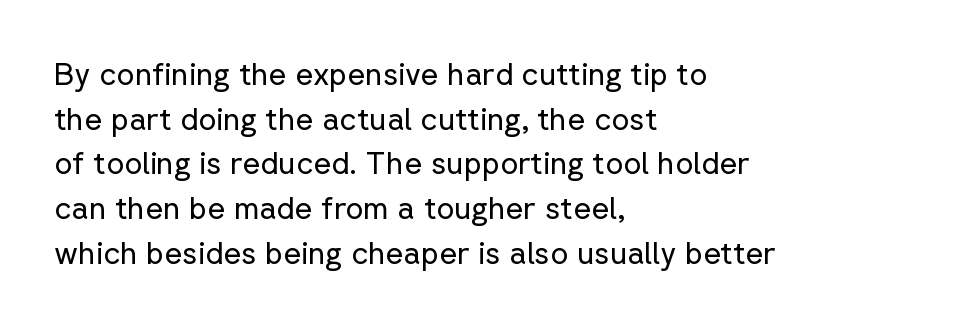
Q: Is the text bold? A: No.
Q: Is the text italic (slanted)? A: No, it is upright.
Q: Is the typeface a serif or a sans-serif typeface? A: Sans-serif.
Q: Is the text underlined? A: No.
Q: How is the paragraph aligned? A: Left-aligned.
Q: Is the spacing between letters normal or unusually wide? A: Normal.
Q: Is the spacing between lines tight, normal or loose? A: Normal.
Q: Width (condensed, normal, or wide)? A: Normal.
Q: Stroke contrast? A: Low.
Q: x-height? A: Medium.
Q: Monospaced? A: No.
